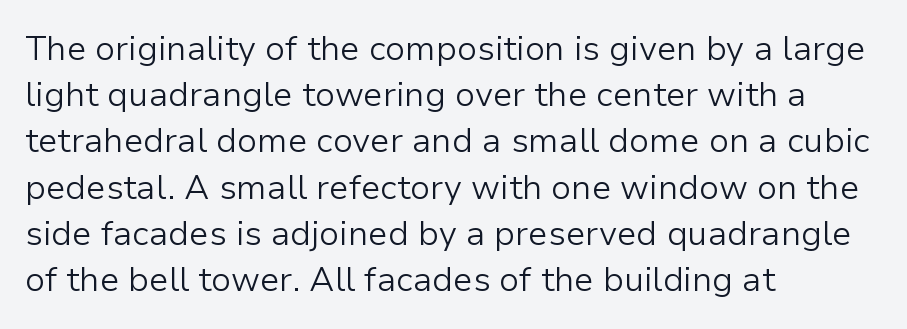
The image shows 34 px light sans-serif type, upright; set left-aligned, normal line spacing (1.36x), normal letter spacing, not underlined; low stroke contrast and a medium x-height.
